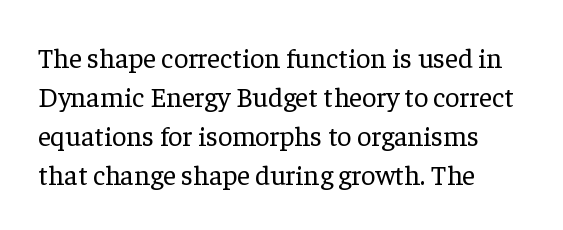
The image shows 28 px regular-weight serif type, upright; set left-aligned, normal line spacing (1.39x), normal letter spacing, not underlined; low stroke contrast and a medium x-height.
